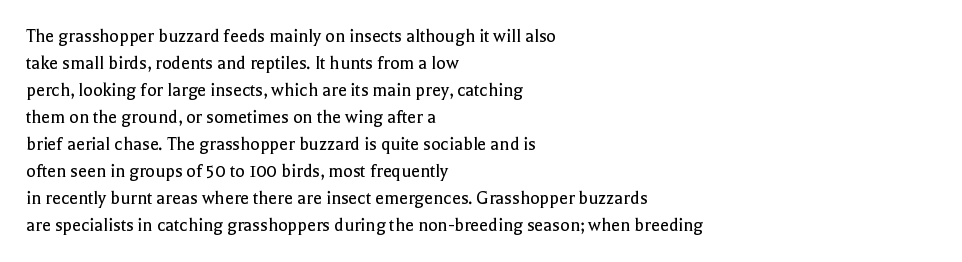
The image shows 20 px text type, upright; set left-aligned, normal line spacing (1.35x), normal letter spacing, not underlined.
